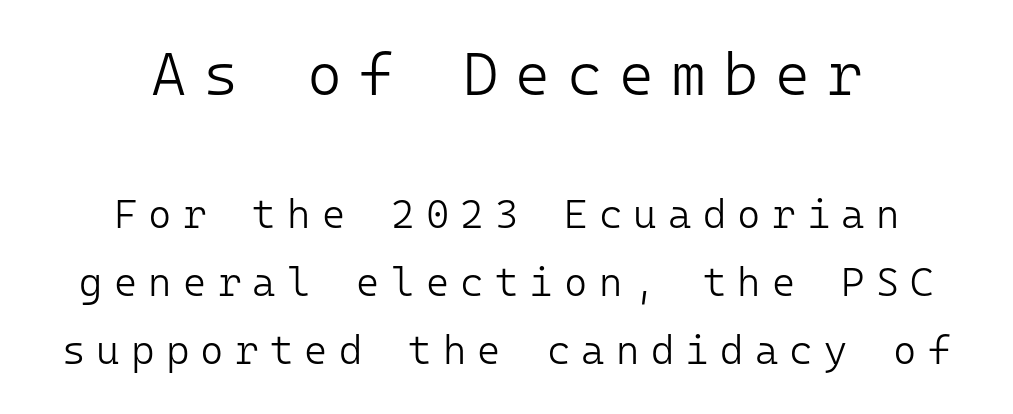
Q: Is the text bold? A: No.
Q: Is the text italic (slanted)? A: No, it is upright.
Q: Is the typeface a serif or a sans-serif typeface? A: Sans-serif.
Q: Is the text underlined? A: No.
Q: How is the paragraph aligned? A: Centered.
Q: Is the spacing between letters normal or unusually wide? A: Unusually wide.
Q: Which block of text is set in a larger size, the first (top) or the second (bottom)? A: The first (top) one.
Q: Width (condensed, normal, or wide)? A: Normal.
Q: Stroke contrast? A: Low.
Q: x-height? A: Medium.
Q: Monospaced? A: Yes.
